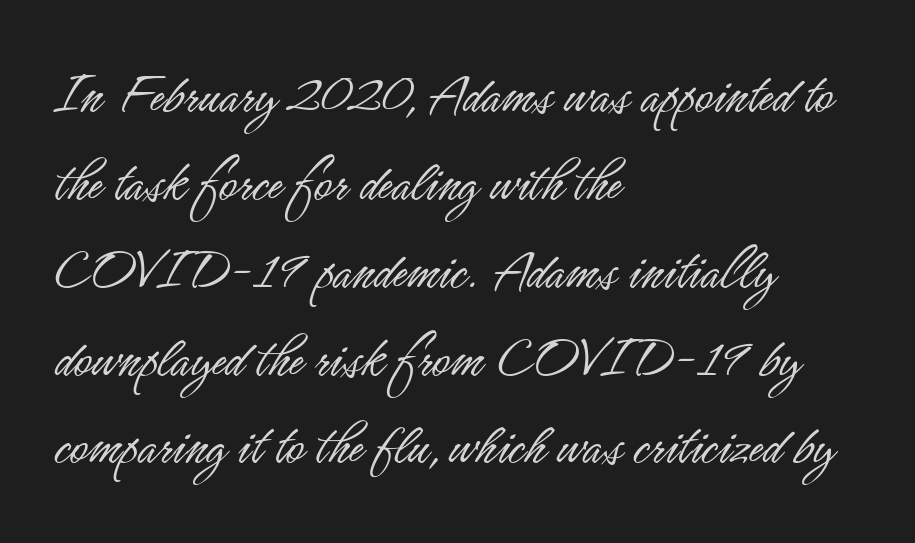
The image shows 61 px light, condensed sans-serif type; set left-aligned, normal line spacing (1.44x), normal letter spacing, not underlined; low stroke contrast and a small x-height.
